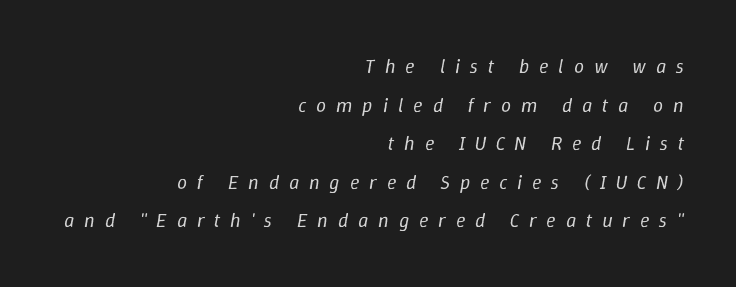
{"italic": "yes", "lean": "right", "slant_degrees": 9, "bold": "no", "underline": "no", "align": "right", "line_spacing": "loose", "line_spacing_ratio": 1.93, "letter_spacing": "wide", "letter_spacing_em": 0.49, "glyph_px": 20}
